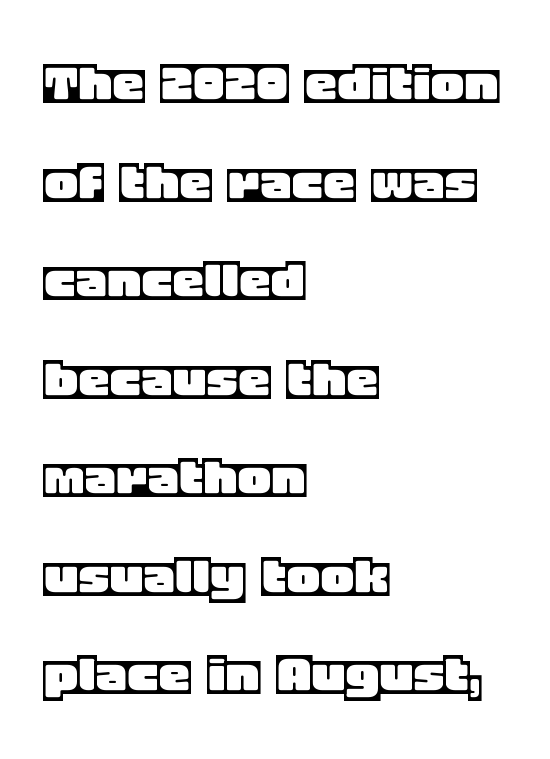
Evenly set lines give the paragraph a standard silhouette. Think of a printed novel: that variable character pitch is what you see here. Here the glyphs are tracked normally, forming tight word shapes. The text block is weighted toward the left margin, trailing off unevenly rightward.
